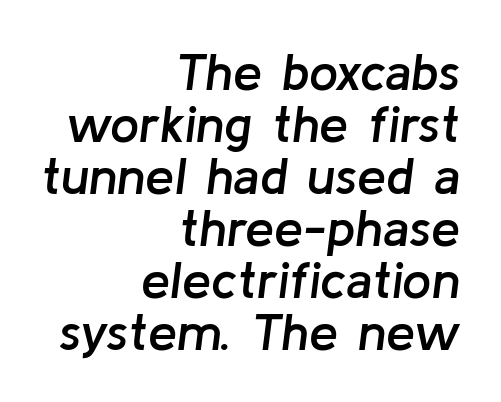
{"italic": "yes", "lean": "right", "slant_degrees": 8, "bold": "semi", "weight": "semibold", "width": "normal", "stroke_contrast": "low", "x_height": "medium", "monospaced": "no", "underline": "no", "align": "right", "line_spacing": "tight", "line_spacing_ratio": 1.0, "letter_spacing": "normal", "letter_spacing_em": 0.0, "glyph_px": 52}
